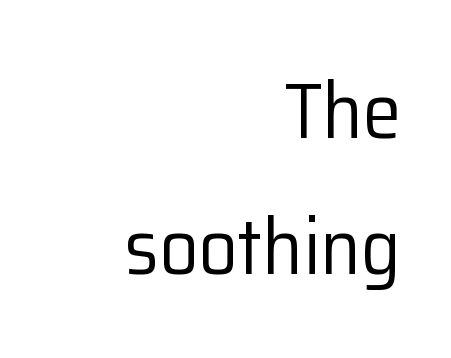
Q: Is the text bold? A: No.
Q: Is the text italic (slanted)? A: No, it is upright.
Q: Is the typeface a serif or a sans-serif typeface? A: Sans-serif.
Q: Is the text underlined? A: No.
Q: How is the paragraph aligned? A: Right-aligned.
Q: Is the spacing between letters normal or unusually wide? A: Normal.
Q: Width (condensed, normal, or wide)? A: Normal.
Q: Stroke contrast? A: Low.
Q: x-height? A: Medium.
Q: Monospaced? A: No.
